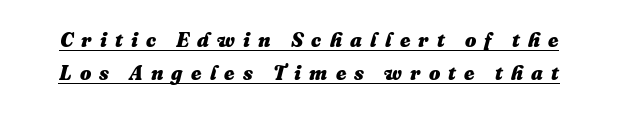
Q: Is the text bold? A: Yes.
Q: Is the text italic (slanted)? A: Yes, it leans right by about 16 degrees.
Q: Is the text underlined? A: Yes.
Q: Is the spacing between letters normal or unusually wide? A: Unusually wide.
Q: Is the spacing between lines tight, normal or loose? A: Normal.
